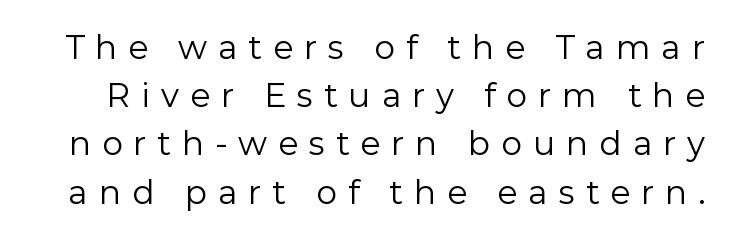
{"serif": "no", "italic": "no", "bold": "no", "weight": "regular", "width": "normal", "x_height": "medium", "monospaced": "no", "underline": "no", "line_spacing": "normal", "line_spacing_ratio": 1.46, "letter_spacing": "wide", "letter_spacing_em": 0.33, "glyph_px": 33}
